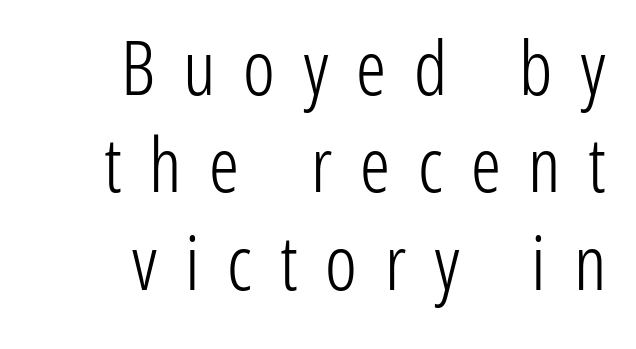
The image shows 75 px light, condensed sans-serif type, upright; set right-aligned, normal line spacing (1.3x), unusually wide letter spacing (+0.37 em), not underlined; low stroke contrast and a medium x-height.
